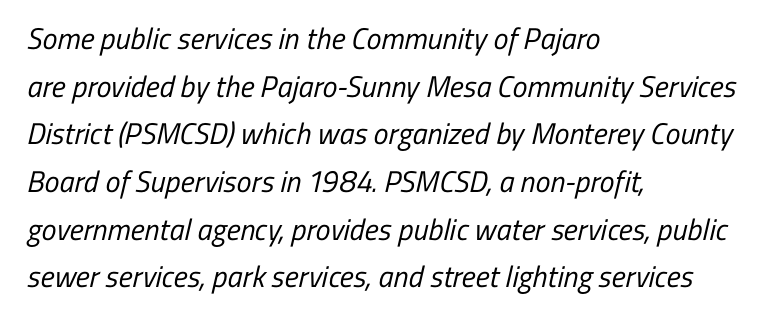
{"serif": "no", "bold": "no", "weight": "regular", "width": "condensed", "stroke_contrast": "low", "x_height": "medium", "monospaced": "no", "underline": "no", "align": "left", "line_spacing": "normal", "line_spacing_ratio": 1.59, "letter_spacing": "normal", "letter_spacing_em": 0.0, "glyph_px": 30}
